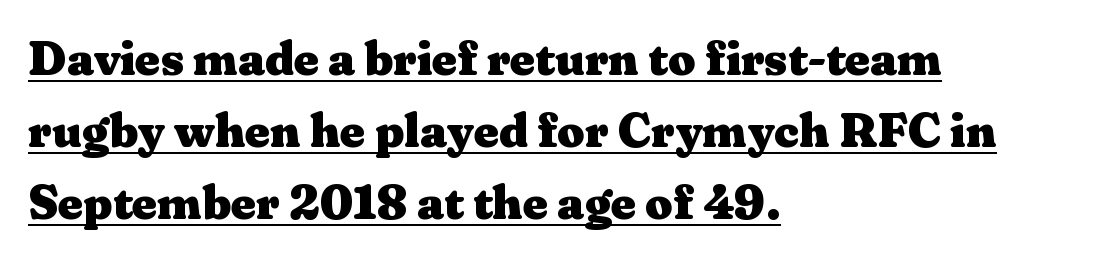
The image shows 48 px heavy, wide serif type, upright; set left-aligned, normal line spacing (1.5x), normal letter spacing, underlined; medium stroke contrast and a medium x-height.
